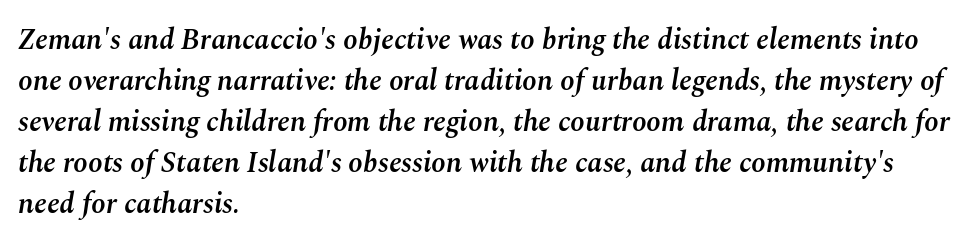
The image shows 29 px semibold type, italic (leaning right); set left-aligned, normal line spacing (1.41x), normal letter spacing, not underlined; medium stroke contrast and a medium x-height.
